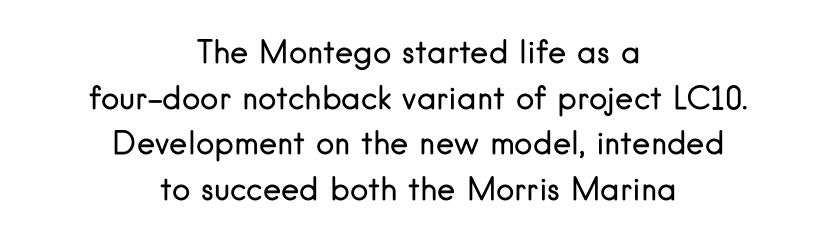
The image shows 31 px regular-weight sans-serif type, upright; set centered, normal line spacing (1.47x), normal letter spacing, not underlined; low stroke contrast and a small x-height.
